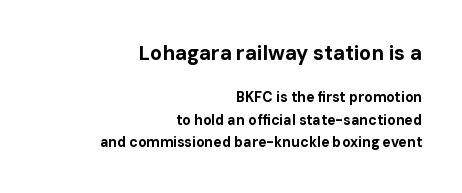
Q: Is the text bold? A: Yes.
Q: Is the text italic (slanted)? A: No, it is upright.
Q: Is the text underlined? A: No.
Q: How is the paragraph aligned? A: Right-aligned.
Q: Is the spacing between letters normal or unusually wide? A: Normal.
Q: Is the spacing between lines tight, normal or loose? A: Normal.
Q: Which block of text is set in a larger size, the first (top) or the second (bottom)? A: The first (top) one.
